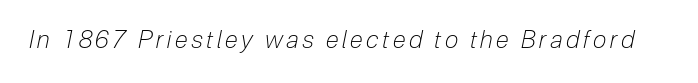
Q: Is the text bold? A: No.
Q: Is the text italic (slanted)? A: Yes, it leans right by about 12 degrees.
Q: Is the text underlined? A: No.
